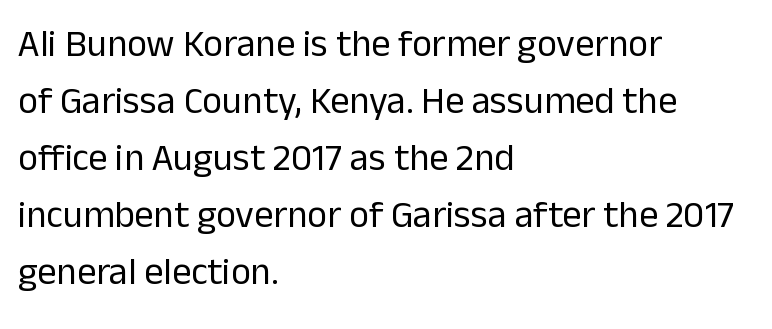
Q: Is the text bold? A: No.
Q: Is the text italic (slanted)? A: No, it is upright.
Q: Is the typeface a serif or a sans-serif typeface? A: Sans-serif.
Q: Is the text underlined? A: No.
Q: How is the paragraph aligned? A: Left-aligned.
Q: Is the spacing between letters normal or unusually wide? A: Normal.
Q: Is the spacing between lines tight, normal or loose? A: Normal.
Q: Width (condensed, normal, or wide)? A: Normal.
Q: Stroke contrast? A: Low.
Q: x-height? A: Medium.
Q: Monospaced? A: No.
